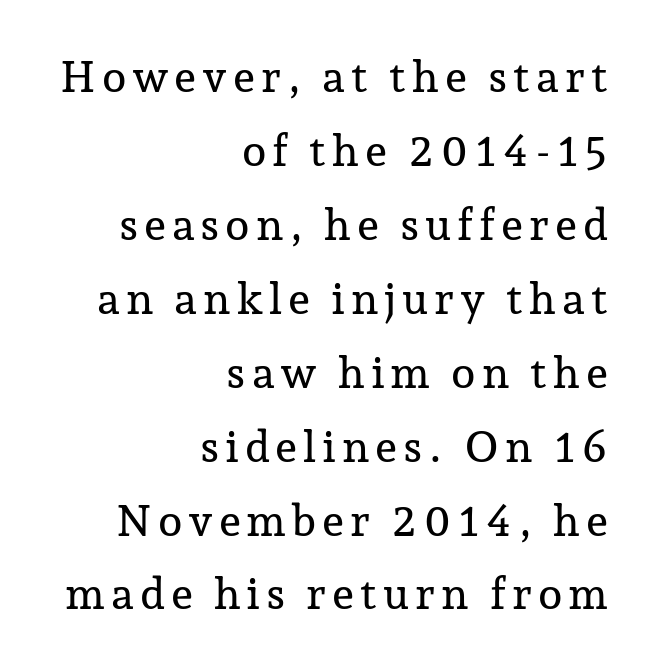
{"serif": "yes", "italic": "no", "width": "normal", "stroke_contrast": "low", "x_height": "medium", "monospaced": "no", "underline": "no", "align": "right", "line_spacing": "normal", "line_spacing_ratio": 1.68, "glyph_px": 44}
